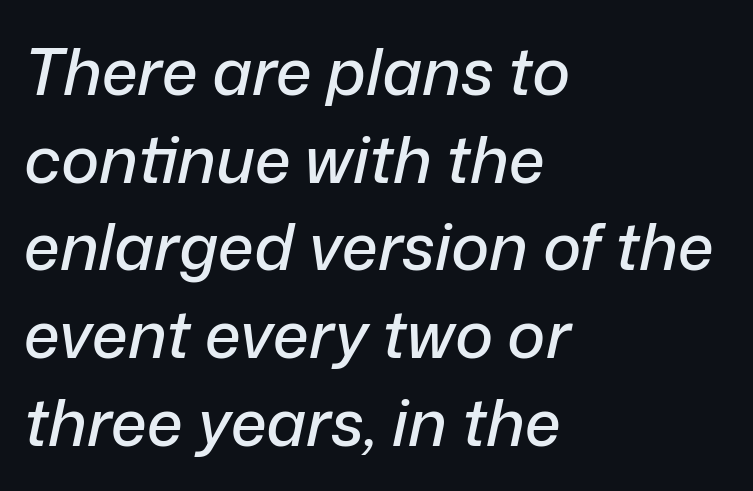
Q: Is the text italic (slanted)? A: Yes, it leans right by about 12 degrees.
Q: Is the text underlined? A: No.
Q: How is the paragraph aligned? A: Left-aligned.
Q: Is the spacing between letters normal or unusually wide? A: Normal.
Q: Is the spacing between lines tight, normal or loose? A: Normal.
Q: Width (condensed, normal, or wide)? A: Normal.
Q: Stroke contrast? A: Low.
Q: x-height? A: Medium.
Q: Monospaced? A: No.
